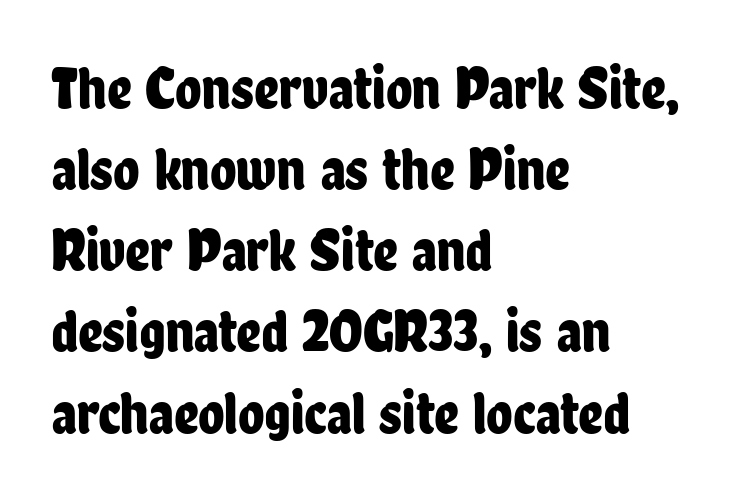
The image shows 61 px condensed sans-serif type, upright; set left-aligned, normal line spacing (1.33x), normal letter spacing, not underlined; low stroke contrast and a medium x-height.
